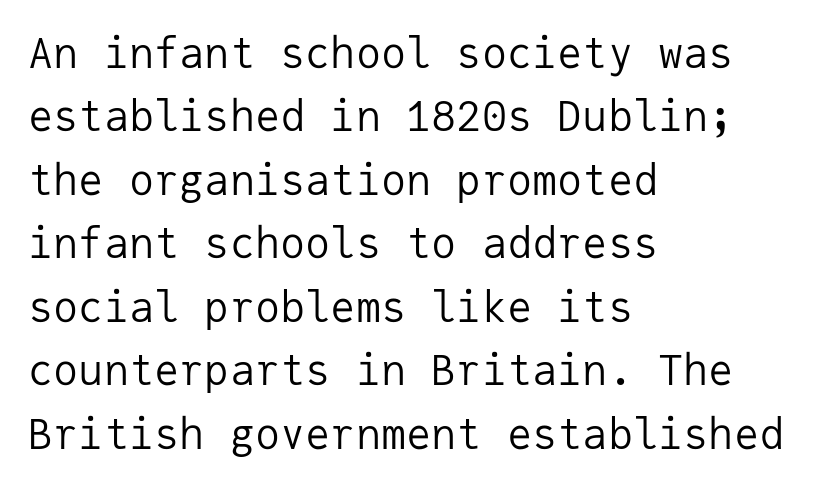
{"serif": "no", "italic": "no", "bold": "no", "weight": "regular", "width": "normal", "stroke_contrast": "low", "x_height": "medium", "monospaced": "yes", "underline": "no", "align": "left", "line_spacing": "normal", "line_spacing_ratio": 1.51, "letter_spacing": "normal", "letter_spacing_em": 0.0, "glyph_px": 42}
